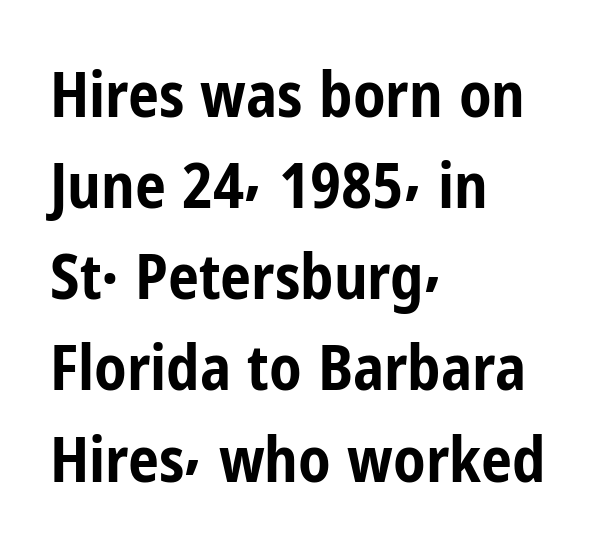
{"serif": "no", "italic": "no", "bold": "yes", "weight": "bold", "width": "condensed", "stroke_contrast": "low", "x_height": "medium", "monospaced": "no", "underline": "no", "align": "left", "line_spacing": "normal", "line_spacing_ratio": 1.47, "letter_spacing": "normal", "letter_spacing_em": 0.0, "glyph_px": 62}
